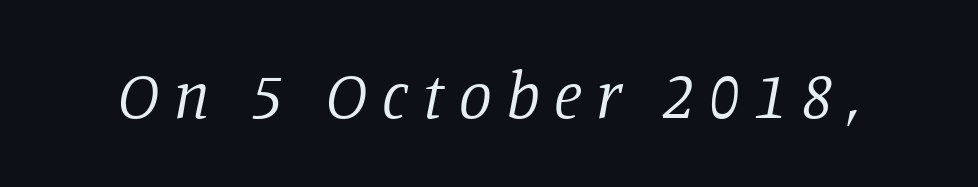
The image shows 66 px regular-weight serif type, italic (leaning right); set unusually wide letter spacing (+0.22 em), not underlined; low stroke contrast and a large x-height.
